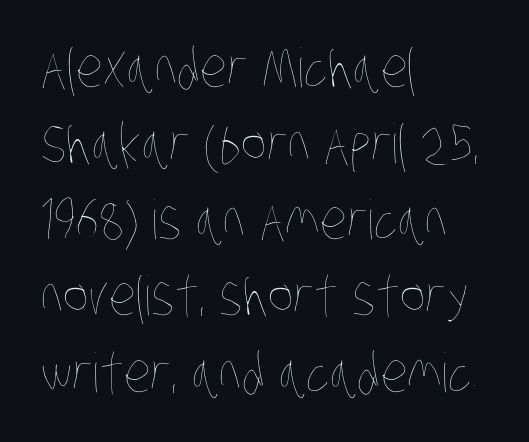
{"bold": "no", "weight": "thin", "width": "condensed", "stroke_contrast": "low", "x_height": "large", "monospaced": "no", "underline": "no", "align": "left", "line_spacing": "normal", "line_spacing_ratio": 1.41, "letter_spacing": "normal", "letter_spacing_em": 0.0, "glyph_px": 54}
